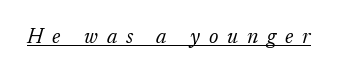
Someone cranked the tracking dial way up on this one. Characters are canted at an angle relative to the baseline's perpendicular. Looks like someone drew a line under every word here. Nothing heavy about these letters — not bold at all.
